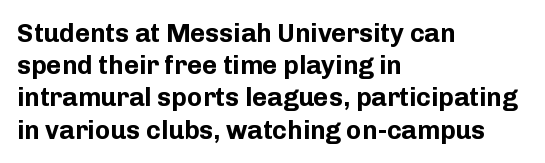
Q: Is the text bold? A: Yes.
Q: Is the text italic (slanted)? A: No, it is upright.
Q: Is the text underlined? A: No.
Q: How is the paragraph aligned? A: Left-aligned.
Q: Is the spacing between letters normal or unusually wide? A: Normal.
